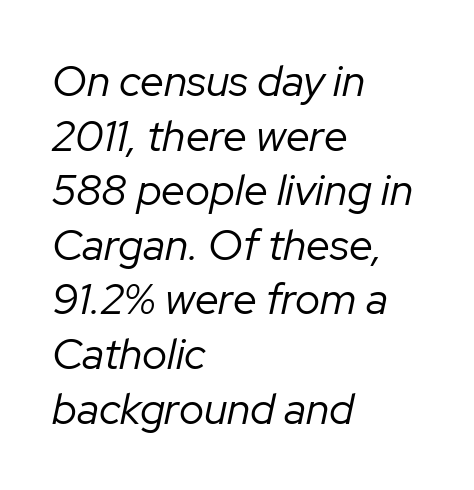
Q: Is the text bold? A: No.
Q: Is the text italic (slanted)? A: Yes, it leans right by about 12 degrees.
Q: Is the text underlined? A: No.
Q: How is the paragraph aligned? A: Left-aligned.
Q: Is the spacing between letters normal or unusually wide? A: Normal.
Q: Is the spacing between lines tight, normal or loose? A: Normal.
Q: Width (condensed, normal, or wide)? A: Normal.
Q: Stroke contrast? A: Low.
Q: x-height? A: Medium.
Q: Monospaced? A: No.
